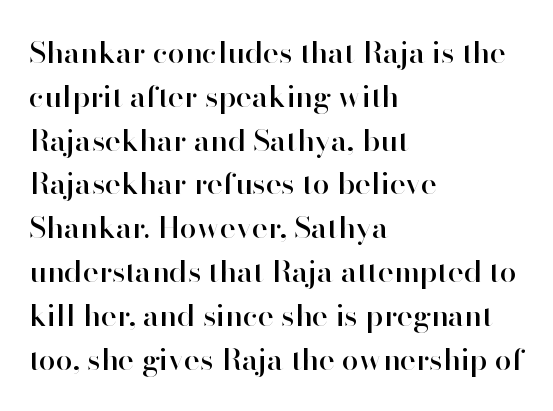
{"serif": "no", "italic": "no", "width": "normal", "stroke_contrast": "high", "x_height": "small", "monospaced": "no", "underline": "no", "align": "left", "line_spacing": "normal", "line_spacing_ratio": 1.46, "letter_spacing": "normal", "letter_spacing_em": 0.0, "glyph_px": 30}
